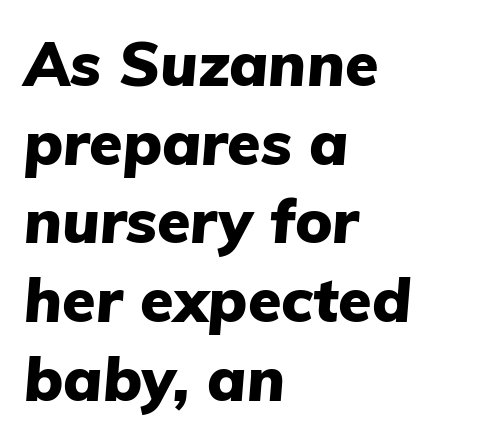
Note the varied advance widths — an 'i' is clearly narrower than an 'm'. The paragraph shown leans on its left margin. Glyph-to-glyph distance matches everyday printed text. Decoration check: the copy has no underline. When letters slant like this, we call the style italic.
